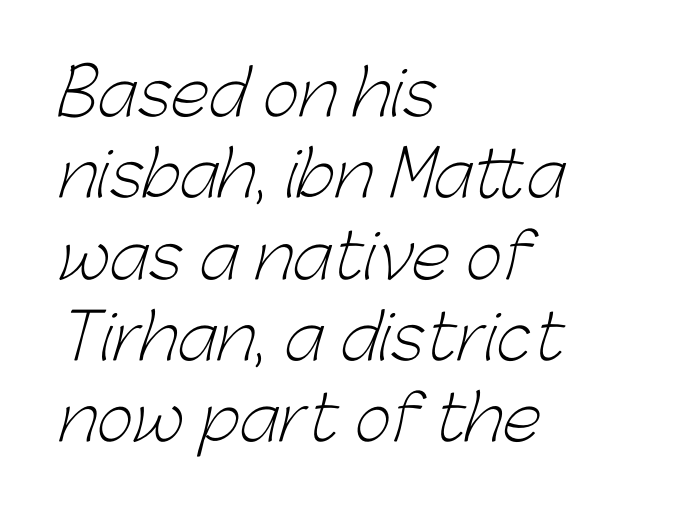
Q: Is the text bold? A: No.
Q: Is the typeface a serif or a sans-serif typeface? A: Sans-serif.
Q: Is the text underlined? A: No.
Q: How is the paragraph aligned? A: Left-aligned.
Q: Is the spacing between letters normal or unusually wide? A: Normal.
Q: Is the spacing between lines tight, normal or loose? A: Normal.
Q: Width (condensed, normal, or wide)? A: Normal.
Q: Stroke contrast? A: Low.
Q: x-height? A: Medium.
Q: Monospaced? A: No.
